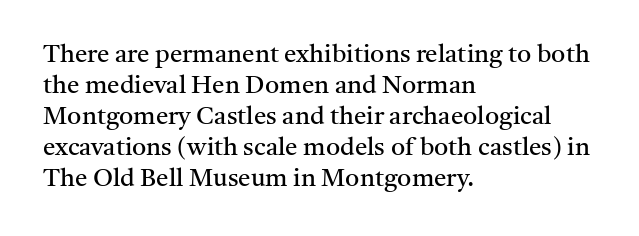
The image shows 25 px text type, upright; set left-aligned, line spacing 1.24x, normal letter spacing, not underlined.
